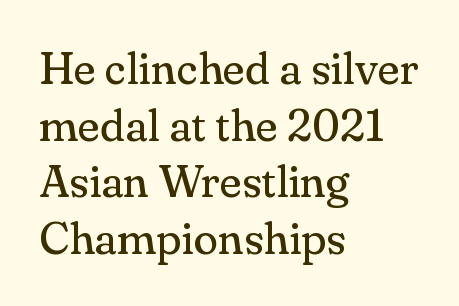
The image shows 45 px regular-weight serif type, upright; set left-aligned, normal line spacing (1.26x), normal letter spacing, not underlined; medium stroke contrast and a small x-height.
